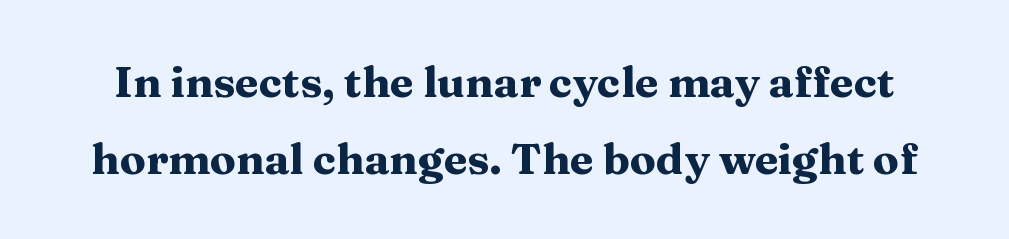
Q: Is the text bold? A: Yes.
Q: Is the text italic (slanted)? A: No, it is upright.
Q: Is the typeface a serif or a sans-serif typeface? A: Serif.
Q: Is the text underlined? A: No.
Q: Is the spacing between letters normal or unusually wide? A: Normal.
Q: Width (condensed, normal, or wide)? A: Wide.
Q: Stroke contrast? A: Medium.
Q: x-height? A: Medium.
Q: Monospaced? A: No.
